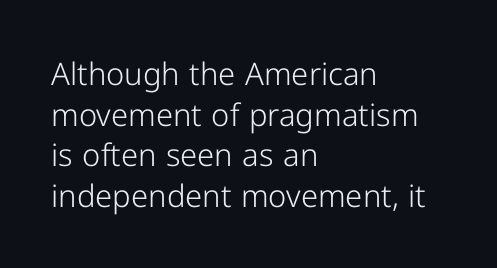
The image shows 31 px light sans-serif type, upright; set left-aligned, normal line spacing (1.31x), normal letter spacing, not underlined; low stroke contrast and a medium x-height.
